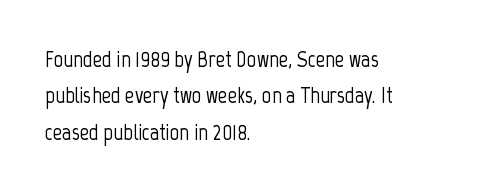
Style check: upright. Honestly, the letter spacing is just normal — you wouldn't notice it. Short and long lines alike share a common starting point at left. Any mark beneath the type? The region is blank. Interline gaps are of average width in this sample.
